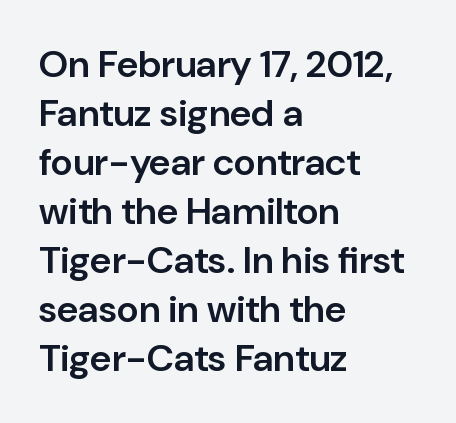
The image shows 38 px semibold sans-serif type, upright; set left-aligned, normal line spacing (1.29x), normal letter spacing, not underlined; low stroke contrast and a medium x-height.
